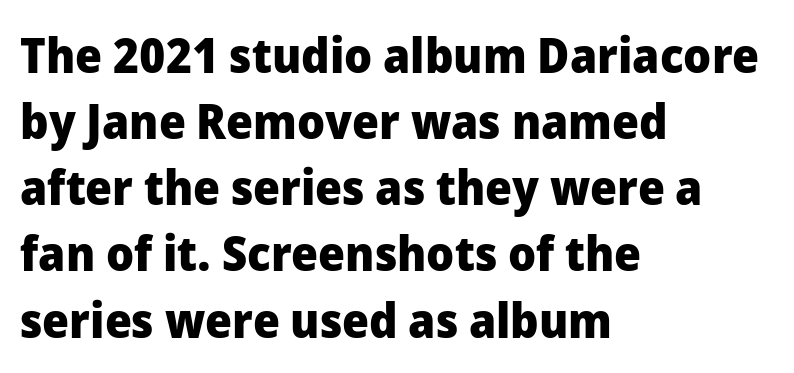
{"serif": "no", "italic": "no", "bold": "yes", "weight": "heavy", "width": "normal", "stroke_contrast": "low", "x_height": "medium", "monospaced": "no", "underline": "no", "align": "left", "line_spacing": "normal", "line_spacing_ratio": 1.35, "letter_spacing": "normal", "letter_spacing_em": 0.0, "glyph_px": 49}
